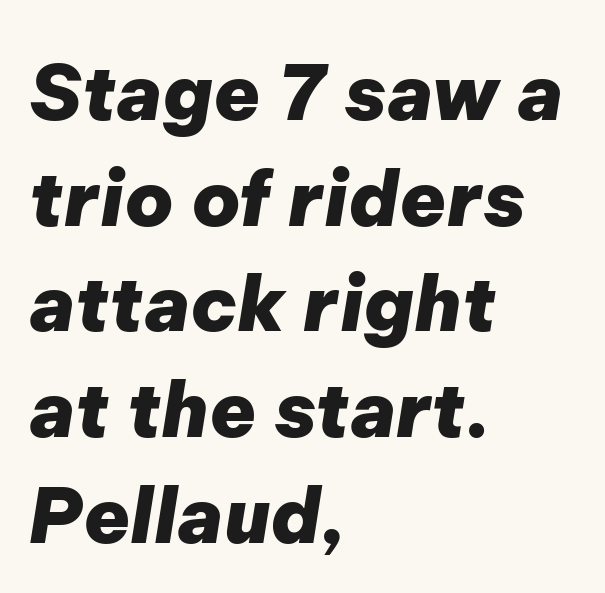
The image shows 76 px heavy type, italic (leaning right); set left-aligned, normal line spacing (1.39x), normal letter spacing, not underlined; low stroke contrast and a medium x-height.
